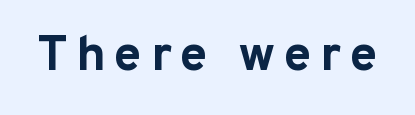
The image shows 50 px bold sans-serif type, upright; set not underlined; low stroke contrast and a medium x-height.
